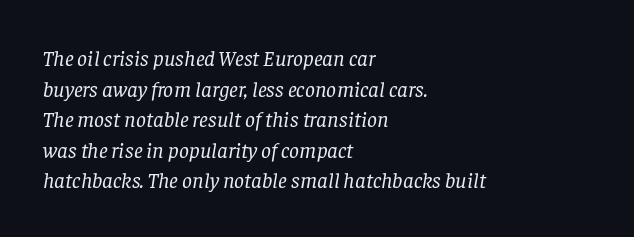
The image shows 22 px text type, italic (leaning right); set left-aligned, normal line spacing (1.39x), normal letter spacing, not underlined.
